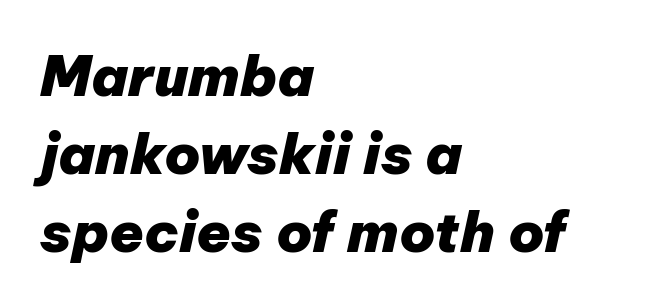
{"italic": "yes", "lean": "right", "slant_degrees": 12, "bold": "yes", "weight": "heavy", "width": "normal", "stroke_contrast": "low", "x_height": "medium", "monospaced": "no", "underline": "no", "align": "left", "line_spacing": "normal", "line_spacing_ratio": 1.39, "letter_spacing": "normal", "letter_spacing_em": 0.0, "glyph_px": 56}
